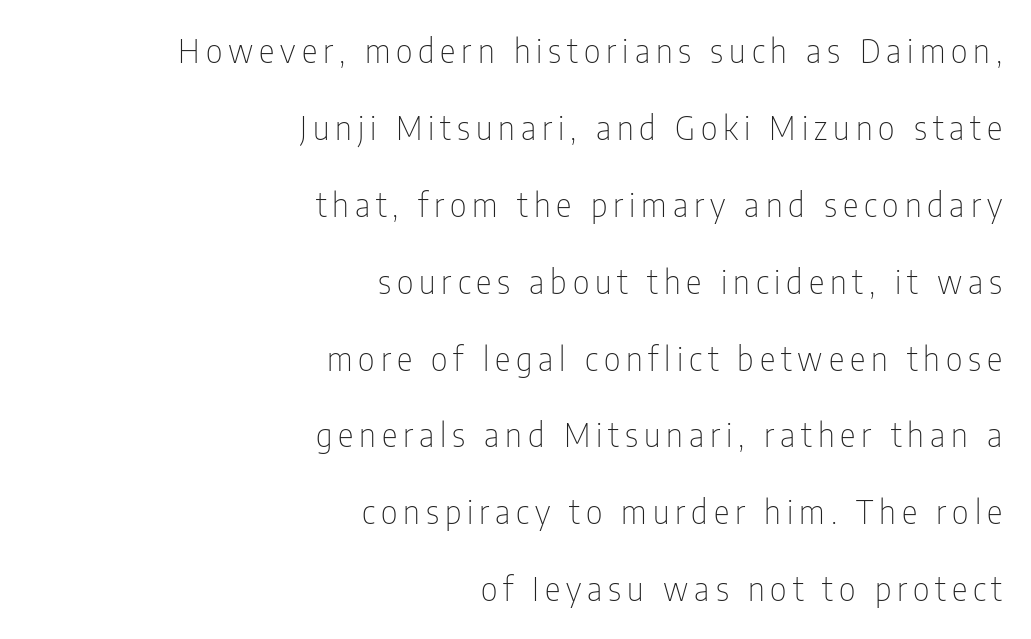
Q: Is the text bold? A: No.
Q: Is the text italic (slanted)? A: No, it is upright.
Q: Is the typeface a serif or a sans-serif typeface? A: Sans-serif.
Q: Is the text underlined? A: No.
Q: How is the paragraph aligned? A: Right-aligned.
Q: Is the spacing between lines tight, normal or loose? A: Loose.
Q: Width (condensed, normal, or wide)? A: Condensed.
Q: Stroke contrast? A: Low.
Q: x-height? A: Medium.
Q: Monospaced? A: No.
